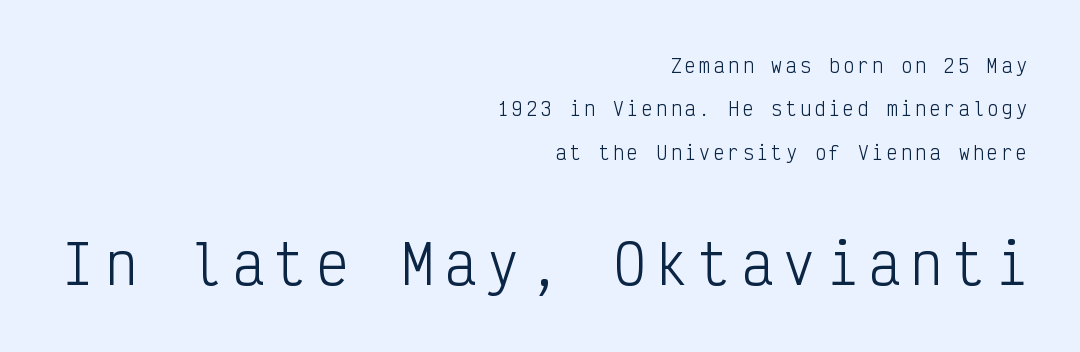
The image shows 53 px light, condensed sans-serif type, upright, monospaced; set right-aligned, loose line spacing (2.41x), unusually wide letter spacing (+0.2 em), not underlined; the second (bottom) block is 2.94x larger; low stroke contrast and a medium x-height.
